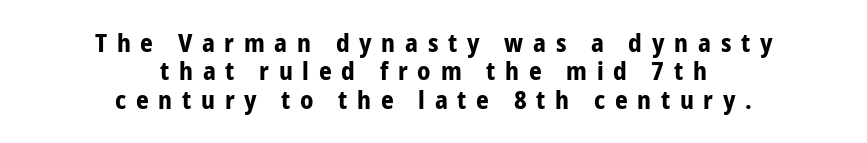
Q: Is the text bold? A: Yes.
Q: Is the text italic (slanted)? A: No, it is upright.
Q: Is the text underlined? A: No.
Q: How is the paragraph aligned? A: Centered.
Q: Is the spacing between letters normal or unusually wide? A: Unusually wide.
Q: Is the spacing between lines tight, normal or loose? A: Tight.
